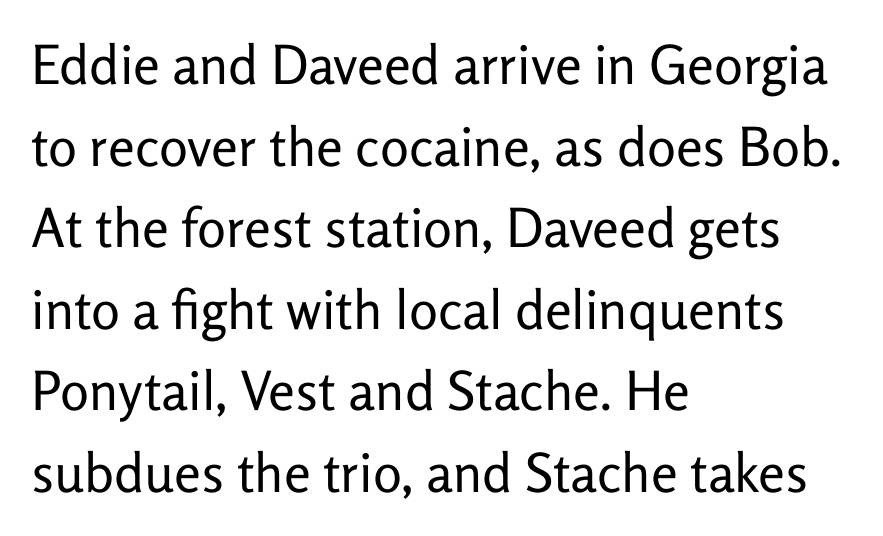
Typeset ragged right — the left edge is the straight one. What stands out about the letter spacing? Nothing — it is the standard amount. Grotesque or geometric, the face here clearly has no serifs. Think of a printed novel: that variable character pitch is what you see here. The line-height multiplier appears to be the usual default.
